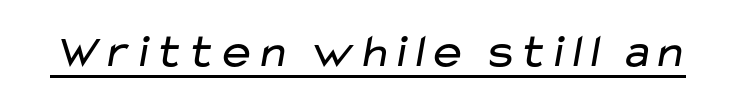
The words here are underlined. No heavy texture on the line: the type isn't bold. The face used here is rendered with its standard letterfit. In terms of letterform style, serifs are entirely absent.
